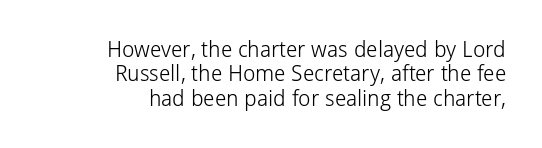
Nope, not italic — everything's standing straight. The block of text is dense from top to bottom, with scant space between rows. The glyphs are unaccompanied by any horizontal stroke below them. Summary of weight: not heavy and not bold.
